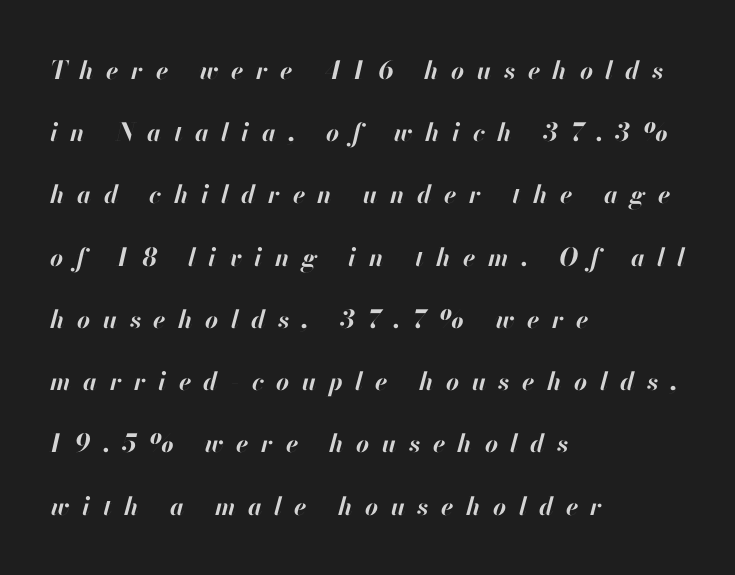
The image shows 25 px bold type, italic (leaning right); set left-aligned, loose line spacing (2.49x), unusually wide letter spacing (+0.5 em), not underlined.
